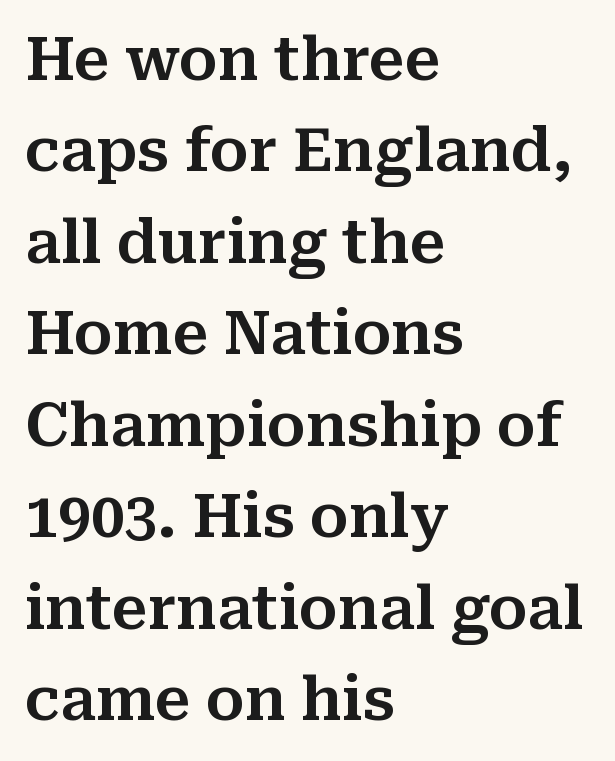
{"serif": "yes", "italic": "no", "width": "normal", "stroke_contrast": "medium", "x_height": "medium", "monospaced": "no", "underline": "no", "align": "left", "line_spacing": "normal", "line_spacing_ratio": 1.55, "letter_spacing": "normal", "letter_spacing_em": 0.0, "glyph_px": 59}
